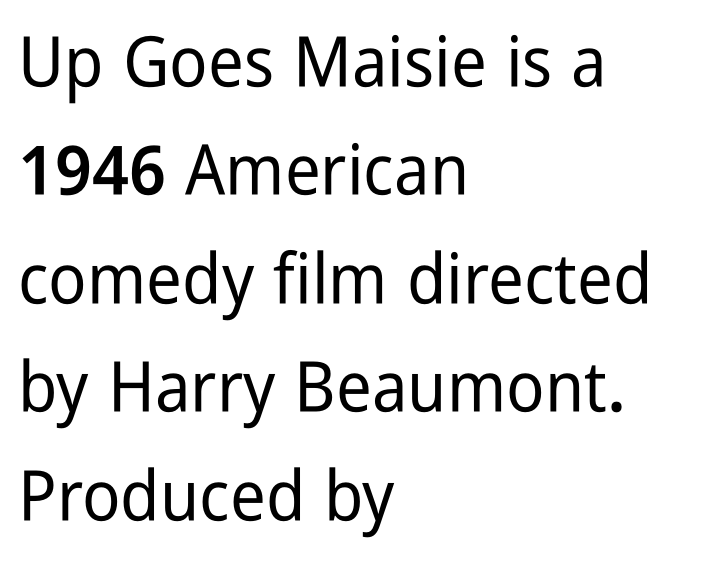
Ascenders rise straight up at ninety degrees. Inter-character spacing is left at the font's built-in metrics. The rendering uses natural spacing where letterforms have individual widths. This rendering employs a face without finishing strokes, i.e., a sans-serif. Has an underline been added? It has not.
